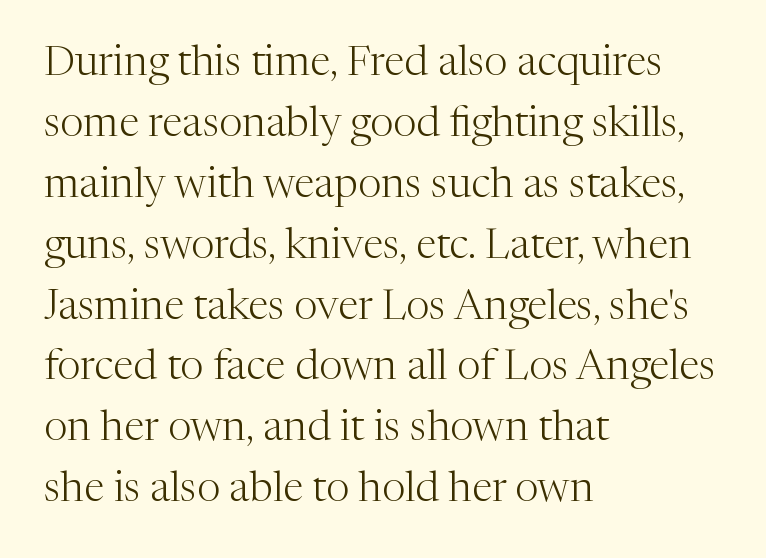
Q: Is the text bold? A: No.
Q: Is the text italic (slanted)? A: No, it is upright.
Q: Is the typeface a serif or a sans-serif typeface? A: Serif.
Q: Is the text underlined? A: No.
Q: How is the paragraph aligned? A: Left-aligned.
Q: Is the spacing between letters normal or unusually wide? A: Normal.
Q: Is the spacing between lines tight, normal or loose? A: Normal.
Q: Width (condensed, normal, or wide)? A: Normal.
Q: Stroke contrast? A: Medium.
Q: x-height? A: Medium.
Q: Monospaced? A: No.
